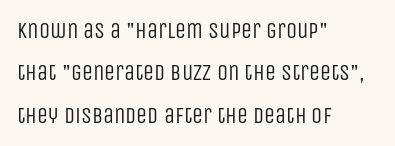
The image shows 22 px text type, upright; set left-aligned, loose line spacing (1.93x), normal letter spacing, not underlined.
